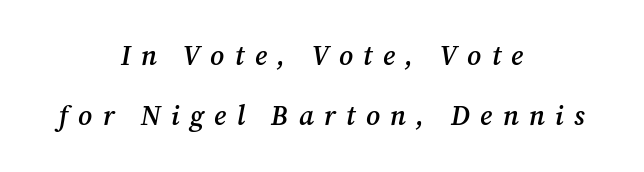
Q: Is the text bold? A: Semi-bold.
Q: Is the text italic (slanted)? A: Yes, it leans right by about 12 degrees.
Q: Is the text underlined? A: No.
Q: How is the paragraph aligned? A: Centered.
Q: Is the spacing between letters normal or unusually wide? A: Unusually wide.
Q: Is the spacing between lines tight, normal or loose? A: Loose.
